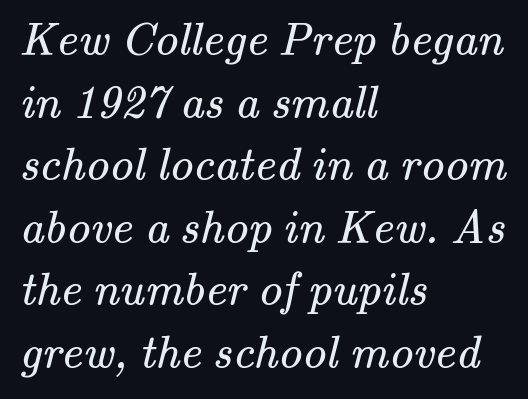
A light-to-regular cut is what we see here. The specimen omits any rule beneath the text block's lines. The letters carry serifs — small finishing strokes at the ends of their stems. The tracking reads as untouched default to a designer's eye. A normal amount of white space separates one row of letters from the next. Casual observation: everything's shoved over to the left.
